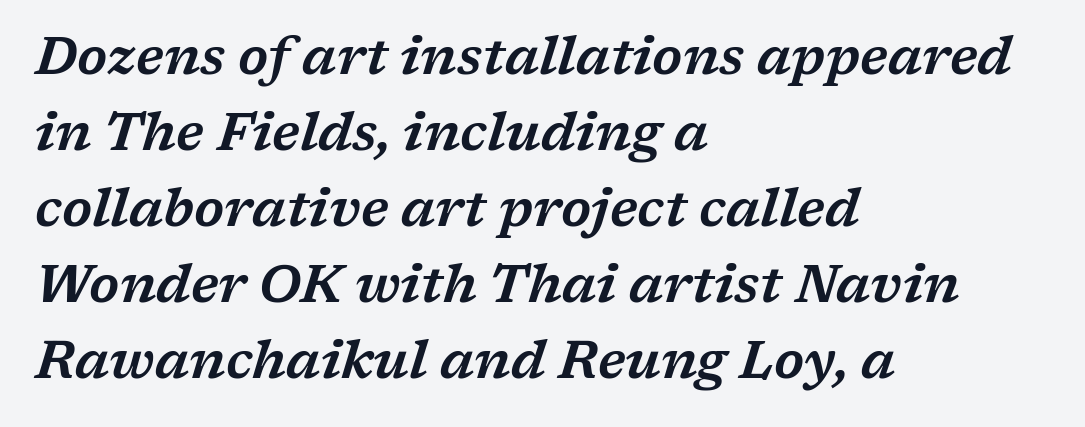
The image shows 52 px wide serif type, italic (leaning right); set left-aligned, normal line spacing (1.46x), normal letter spacing, not underlined; low stroke contrast and a medium x-height.
